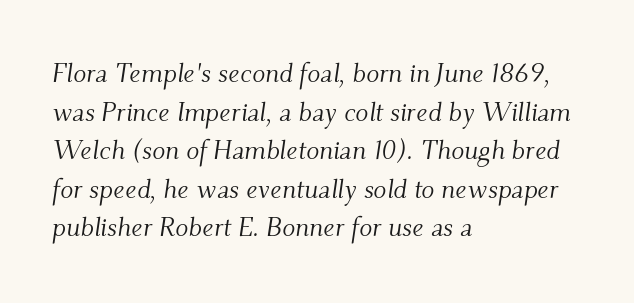
The passage shown is not underscored anywhere. The letterforms sit shoulder to shoulder at normal distance. The specimen reads as italic at a glance. The rows are spaced the way most documents space them.
